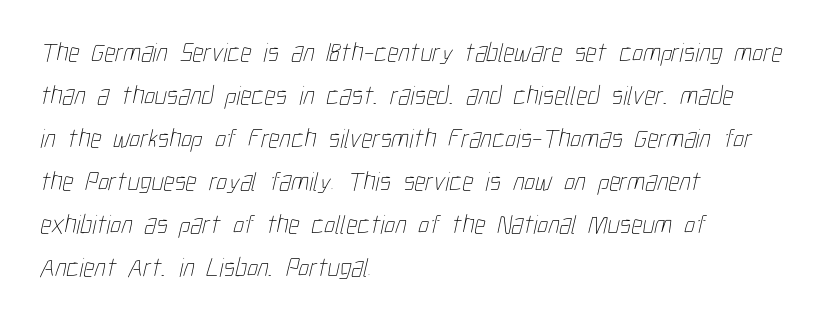
{"bold": "no", "underline": "no", "align": "left", "line_spacing": "normal", "line_spacing_ratio": 1.59, "letter_spacing": "normal", "letter_spacing_em": 0.0, "glyph_px": 27}
